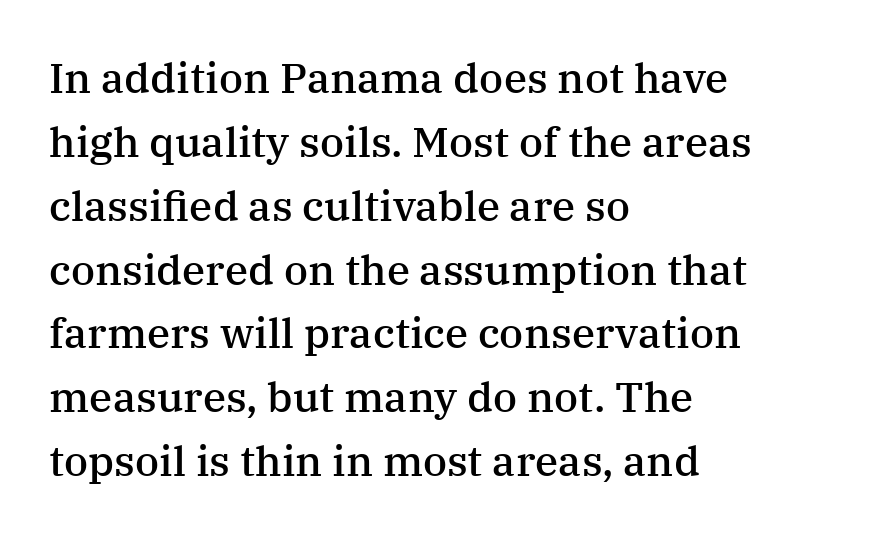
Q: Is the text bold? A: Semi-bold.
Q: Is the text italic (slanted)? A: No, it is upright.
Q: Is the typeface a serif or a sans-serif typeface? A: Serif.
Q: Is the text underlined? A: No.
Q: How is the paragraph aligned? A: Left-aligned.
Q: Is the spacing between letters normal or unusually wide? A: Normal.
Q: Is the spacing between lines tight, normal or loose? A: Normal.
Q: Width (condensed, normal, or wide)? A: Normal.
Q: Stroke contrast? A: Medium.
Q: x-height? A: Medium.
Q: Monospaced? A: No.
